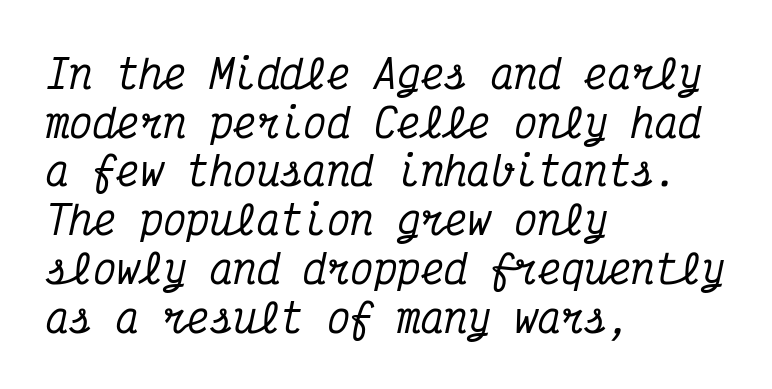
{"serif": "yes", "italic": "yes", "lean": "right", "slant_degrees": 12, "width": "condensed", "stroke_contrast": "medium", "x_height": "medium", "monospaced": "yes", "underline": "no", "align": "left", "line_spacing": "normal", "line_spacing_ratio": 1.25, "letter_spacing": "normal", "letter_spacing_em": 0.0, "glyph_px": 39}
